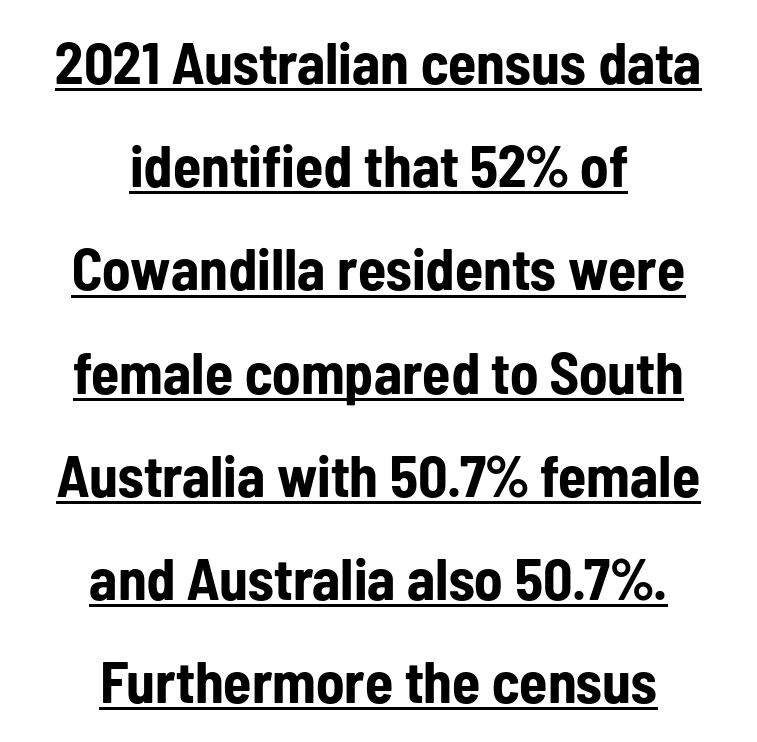
The image shows 58 px bold, condensed sans-serif type, upright; set centered, line spacing 1.78x, normal letter spacing, underlined; low stroke contrast and a medium x-height.
